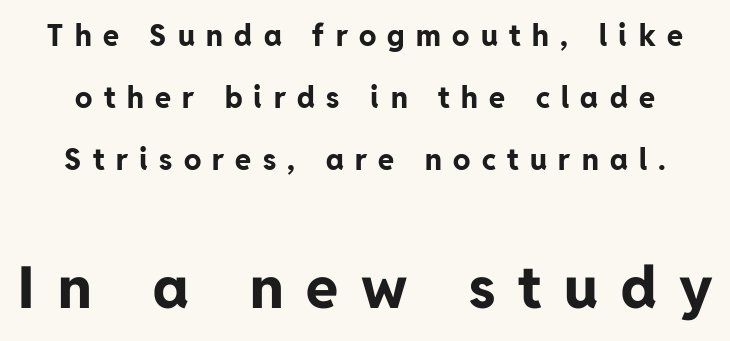
{"serif": "no", "italic": "no", "bold": "yes", "weight": "bold", "width": "normal", "stroke_contrast": "low", "x_height": "medium", "monospaced": "no", "underline": "no", "line_spacing": "loose", "line_spacing_ratio": 2.14, "letter_spacing": "wide", "letter_spacing_em": 0.39, "larger_block": "second", "size_ratio": 2.0, "glyph_px": 58}
